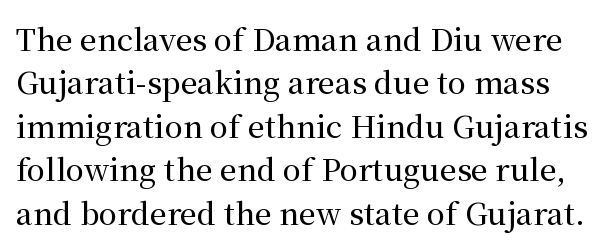
The image shows 30 px serif type, upright; set normal line spacing (1.45x), normal letter spacing, not underlined; medium stroke contrast and a medium x-height.
